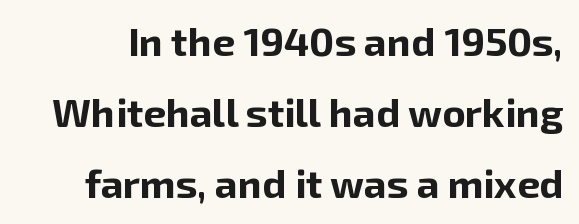
The image shows 40 px bold sans-serif type, upright; set line spacing 1.78x, normal letter spacing, not underlined; low stroke contrast and a medium x-height.
